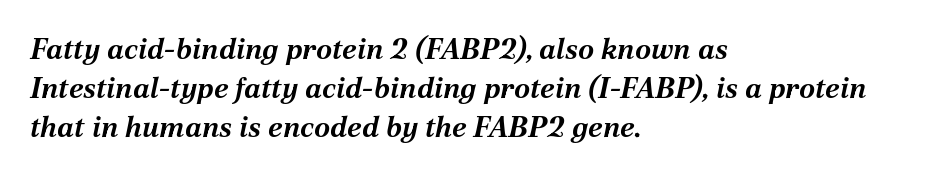
{"italic": "yes", "lean": "right", "slant_degrees": 12, "bold": "yes", "weight": "bold", "width": "normal", "stroke_contrast": "medium", "x_height": "medium", "monospaced": "no", "underline": "no", "align": "left", "line_spacing": "normal", "line_spacing_ratio": 1.34, "letter_spacing": "normal", "letter_spacing_em": 0.0, "glyph_px": 29}
